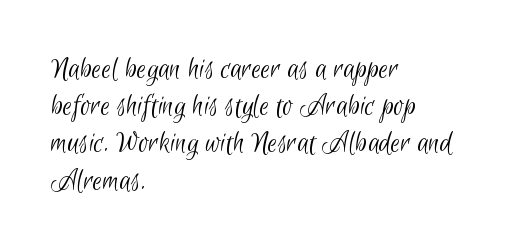
{"serif": "no", "bold": "no", "weight": "light", "width": "condensed", "stroke_contrast": "low", "x_height": "small", "monospaced": "no", "underline": "no", "align": "left", "line_spacing_ratio": 1.2, "letter_spacing": "normal", "letter_spacing_em": 0.0, "glyph_px": 31}
